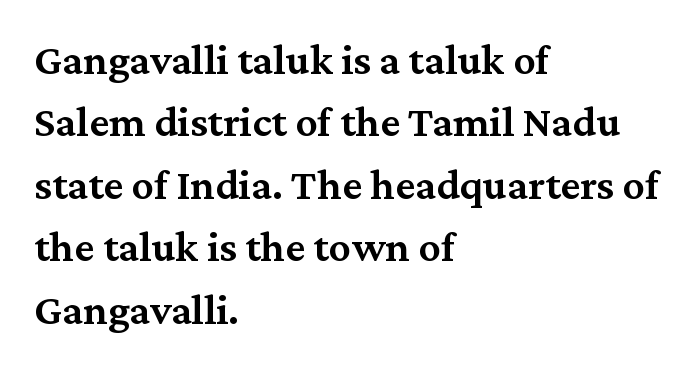
Q: Is the text bold? A: Semi-bold.
Q: Is the text italic (slanted)? A: No, it is upright.
Q: Is the typeface a serif or a sans-serif typeface? A: Serif.
Q: Is the text underlined? A: No.
Q: How is the paragraph aligned? A: Left-aligned.
Q: Is the spacing between letters normal or unusually wide? A: Normal.
Q: Is the spacing between lines tight, normal or loose? A: Normal.
Q: Width (condensed, normal, or wide)? A: Normal.
Q: Stroke contrast? A: Medium.
Q: x-height? A: Medium.
Q: Monospaced? A: No.
